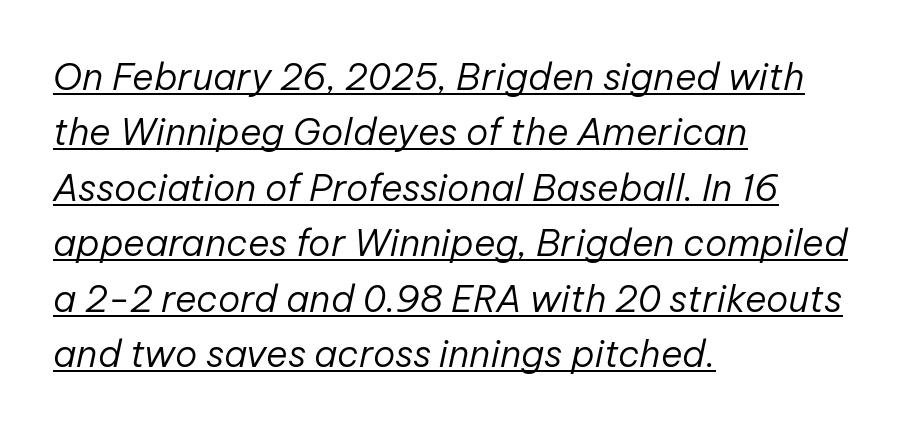
Q: Is the text bold? A: No.
Q: Is the text italic (slanted)? A: Yes, it leans right by about 12 degrees.
Q: Is the text underlined? A: Yes.
Q: How is the paragraph aligned? A: Left-aligned.
Q: Is the spacing between letters normal or unusually wide? A: Normal.
Q: Is the spacing between lines tight, normal or loose? A: Normal.
Q: Width (condensed, normal, or wide)? A: Normal.
Q: Stroke contrast? A: Low.
Q: x-height? A: Medium.
Q: Monospaced? A: No.
